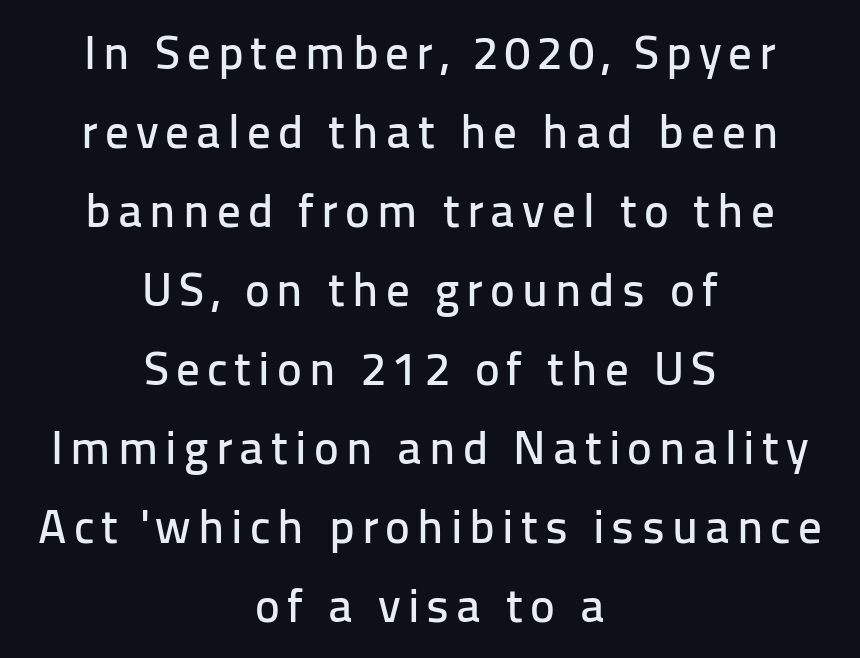
Q: Is the text italic (slanted)? A: No, it is upright.
Q: Is the typeface a serif or a sans-serif typeface? A: Sans-serif.
Q: Is the text underlined? A: No.
Q: How is the paragraph aligned? A: Centered.
Q: Is the spacing between lines tight, normal or loose? A: Normal.
Q: Width (condensed, normal, or wide)? A: Normal.
Q: Stroke contrast? A: Low.
Q: x-height? A: Medium.
Q: Monospaced? A: No.
